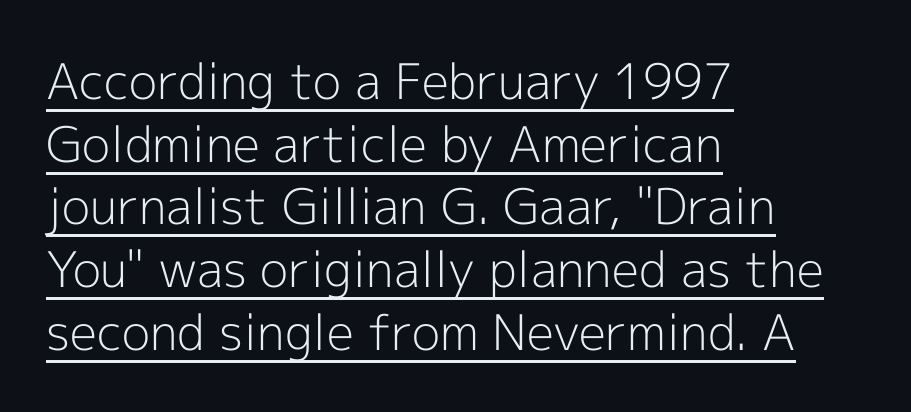
Q: Is the text bold? A: No.
Q: Is the text italic (slanted)? A: No, it is upright.
Q: Is the typeface a serif or a sans-serif typeface? A: Sans-serif.
Q: Is the text underlined? A: Yes.
Q: How is the paragraph aligned? A: Left-aligned.
Q: Is the spacing between letters normal or unusually wide? A: Normal.
Q: Is the spacing between lines tight, normal or loose? A: Normal.
Q: Width (condensed, normal, or wide)? A: Normal.
Q: x-height? A: Medium.
Q: Monospaced? A: No.
